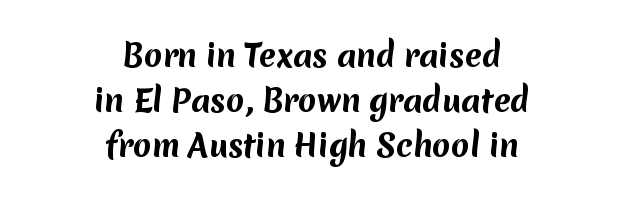
{"serif": "no", "bold": "yes", "weight": "bold", "width": "normal", "stroke_contrast": "medium", "x_height": "medium", "monospaced": "no", "underline": "no", "align": "center", "line_spacing": "normal", "line_spacing_ratio": 1.5, "letter_spacing": "normal", "letter_spacing_em": 0.0, "glyph_px": 30}
